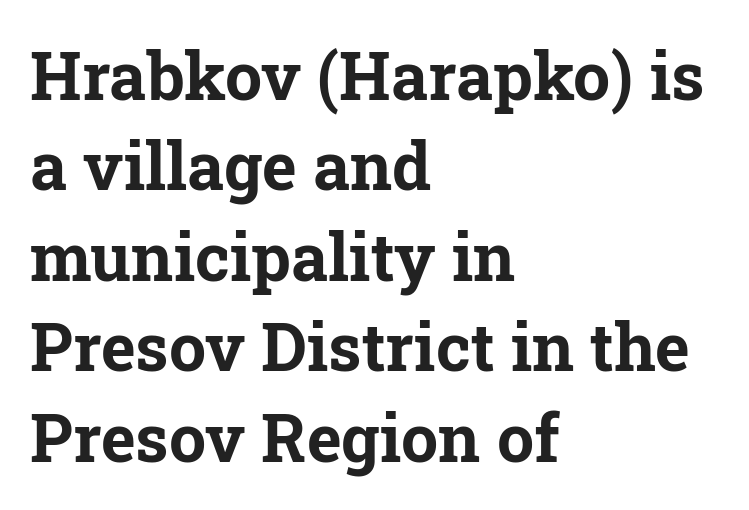
Q: Is the text bold? A: Yes.
Q: Is the text italic (slanted)? A: No, it is upright.
Q: Is the typeface a serif or a sans-serif typeface? A: Serif.
Q: Is the text underlined? A: No.
Q: How is the paragraph aligned? A: Left-aligned.
Q: Is the spacing between letters normal or unusually wide? A: Normal.
Q: Is the spacing between lines tight, normal or loose? A: Normal.
Q: Width (condensed, normal, or wide)? A: Normal.
Q: Stroke contrast? A: Low.
Q: x-height? A: Medium.
Q: Monospaced? A: No.
